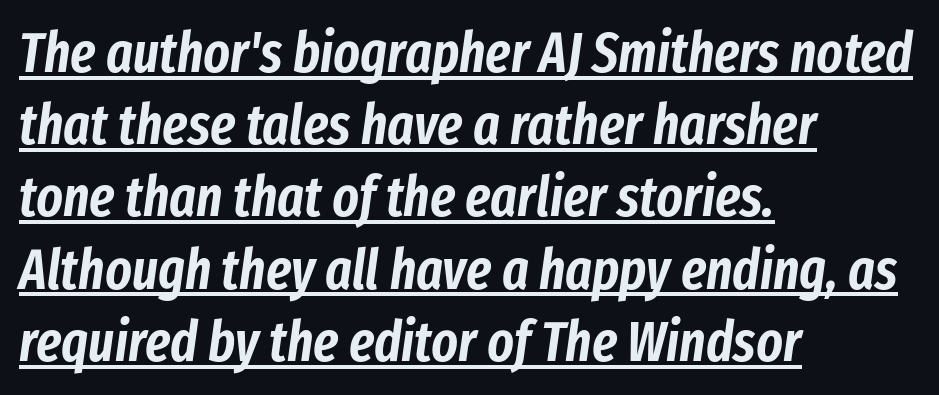
The image shows 56 px condensed type, italic (leaning right); set left-aligned, normal line spacing (1.29x), normal letter spacing, underlined; low stroke contrast and a medium x-height.
